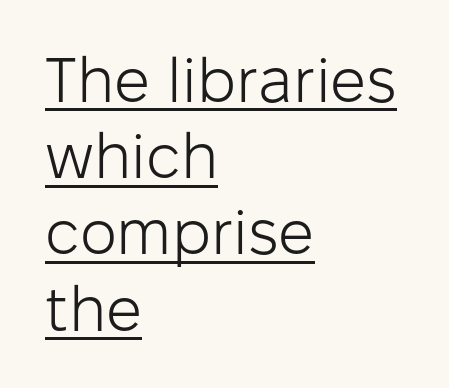
Q: Is the text bold? A: No.
Q: Is the text italic (slanted)? A: No, it is upright.
Q: Is the typeface a serif or a sans-serif typeface? A: Sans-serif.
Q: Is the text underlined? A: Yes.
Q: How is the paragraph aligned? A: Left-aligned.
Q: Is the spacing between letters normal or unusually wide? A: Normal.
Q: Width (condensed, normal, or wide)? A: Normal.
Q: Stroke contrast? A: Low.
Q: x-height? A: Medium.
Q: Monospaced? A: No.
